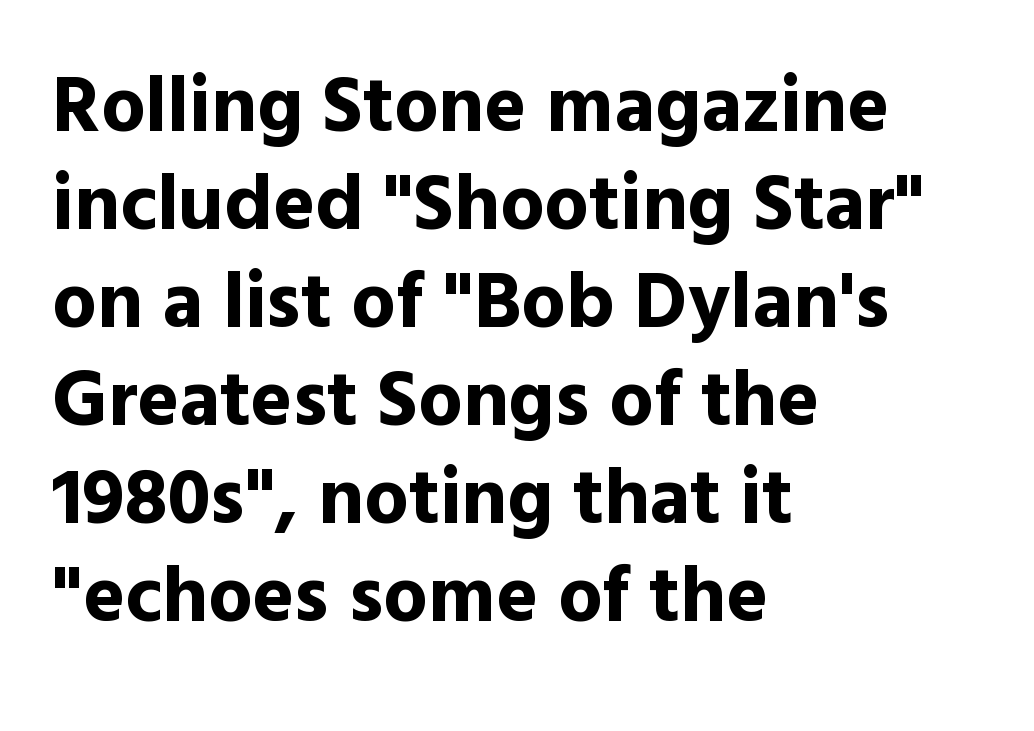
The image shows 79 px bold sans-serif type, upright; set left-aligned, line spacing 1.24x, normal letter spacing, not underlined; a medium x-height.
